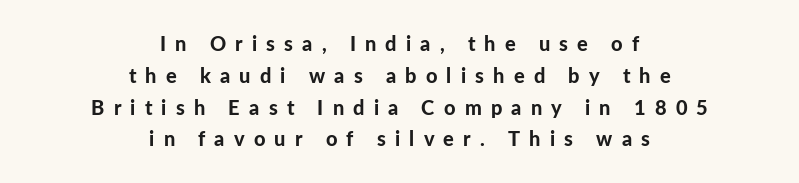
{"italic": "no", "bold": "yes", "underline": "no", "align": "center", "line_spacing": "normal", "line_spacing_ratio": 1.59, "letter_spacing": "wide", "letter_spacing_em": 0.46, "glyph_px": 20}
